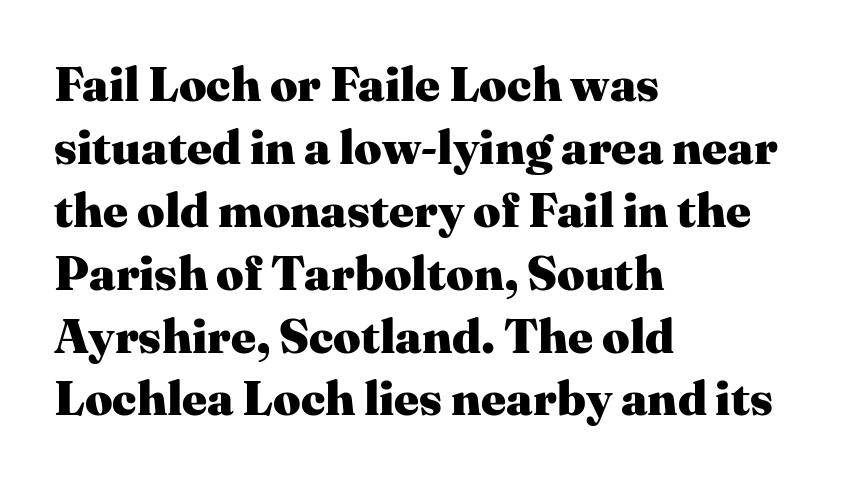
Evenly set lines give the paragraph a standard silhouette. The typeface chosen for these lines features serifs. The specimen omits any rule beneath the text block's lines. The setting favours the left margin, as ordinary paragraphs usually do. Think of a printed novel: that variable character pitch is what you see here.
